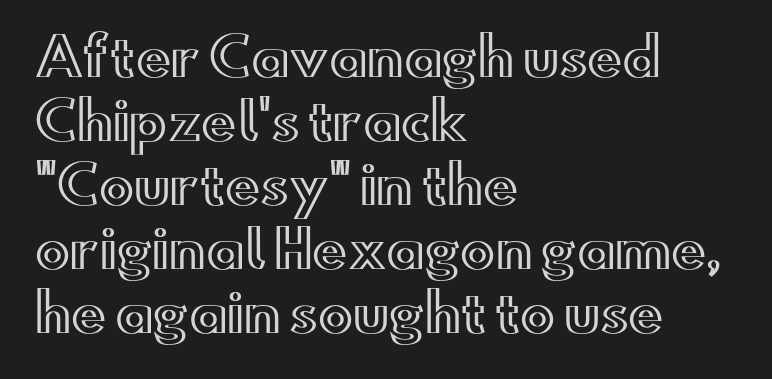
Words float on clear page, feet unadorned. Letter spacing: default. Looks like regular typesetting: each glyph gets only the width it needs. Every stem runs plumb, perpendicular to the baseline. A student would call this left alignment; a typographer would say flush left, rag right.
